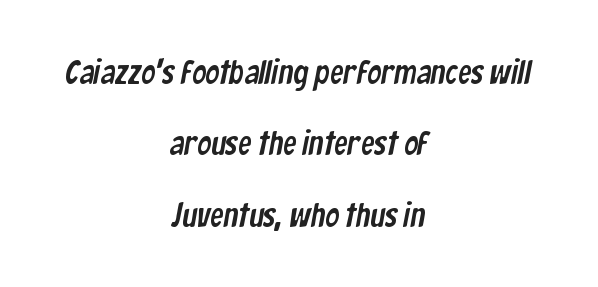
Underlining? Definitely not there. The passage shown is typed in a proportional face where columns would drift. Compared with a flush-left layout, this one balances lines on the center instead. The type is set solid horizontally, with unmodified tracking. Line spacing here is loose. In terms of letterform style, serifs are entirely absent.
